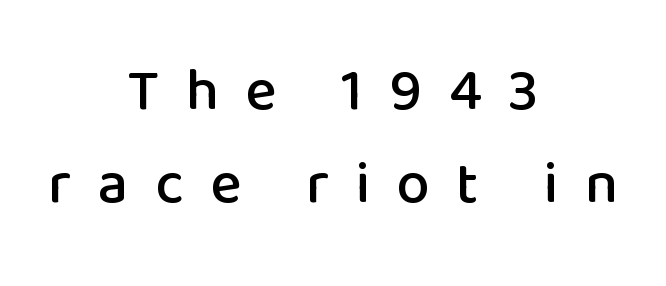
{"serif": "no", "italic": "no", "width": "normal", "stroke_contrast": "low", "x_height": "medium", "monospaced": "no", "underline": "no", "align": "center", "line_spacing": "normal", "line_spacing_ratio": 1.58, "letter_spacing": "wide", "letter_spacing_em": 0.45, "glyph_px": 59}
